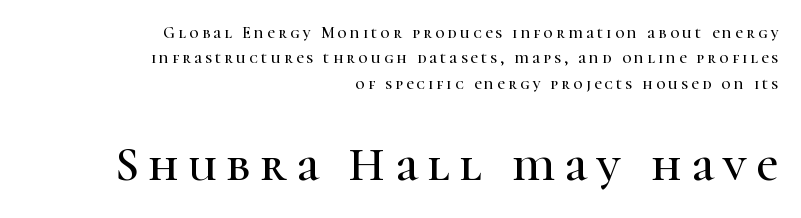
Q: Is the text italic (slanted)? A: No, it is upright.
Q: Is the typeface a serif or a sans-serif typeface? A: Serif.
Q: Is the text underlined? A: No.
Q: How is the paragraph aligned? A: Right-aligned.
Q: Is the spacing between letters normal or unusually wide? A: Unusually wide.
Q: Is the spacing between lines tight, normal or loose? A: Normal.
Q: Which block of text is set in a larger size, the first (top) or the second (bottom)? A: The second (bottom) one.
Q: Width (condensed, normal, or wide)? A: Normal.
Q: Stroke contrast? A: High.
Q: x-height? A: Medium.
Q: Monospaced? A: No.
